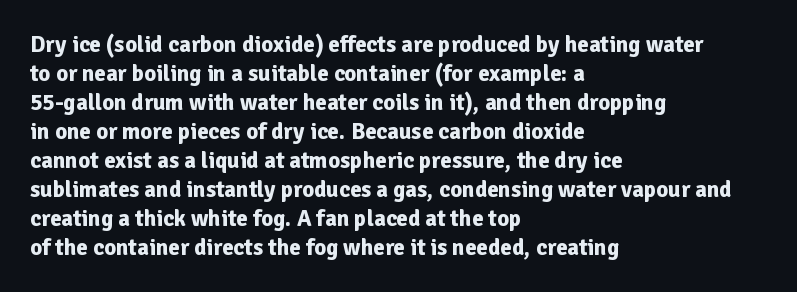
The image shows 23 px bold type, upright; set left-aligned, normal line spacing (1.26x), normal letter spacing, not underlined.
